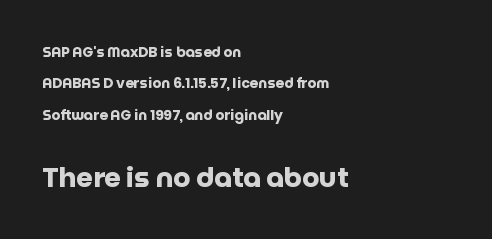
Block two is the big one; block one sits smaller above it. I'd describe the lettering as bold — thick and assertive. If you measured baseline to baseline, you'd find a long distance. Characters follow at the spacing the type designer built in. Check the space under the baseline: it is left empty. Line beginnings align vertically; line endings do not.
